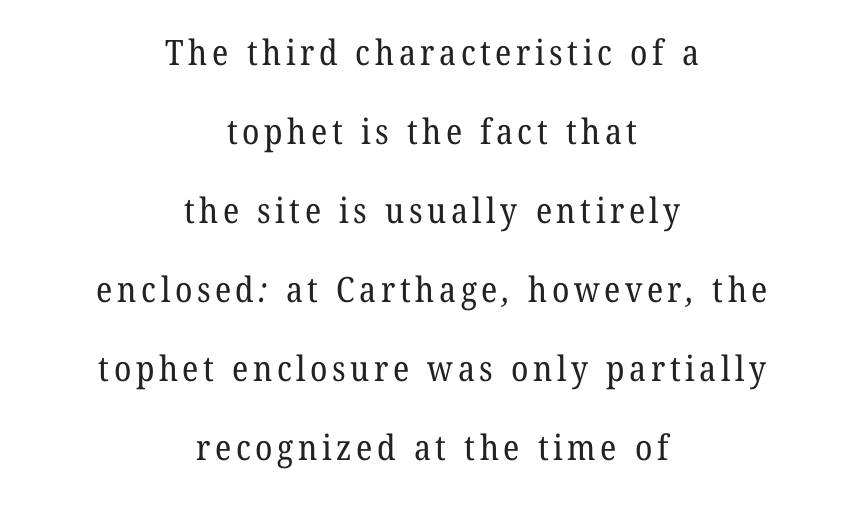
The image shows 35 px regular-weight serif type; set centered, loose line spacing (2.26x), not underlined; low stroke contrast and a medium x-height.
